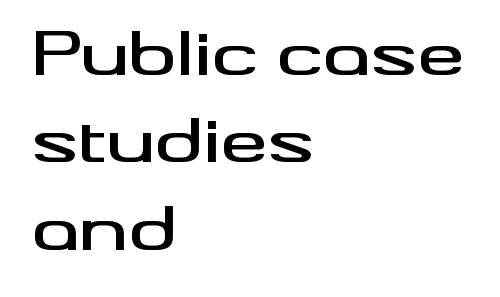
Q: Is the text italic (slanted)? A: No, it is upright.
Q: Is the typeface a serif or a sans-serif typeface? A: Sans-serif.
Q: Is the text underlined? A: No.
Q: How is the paragraph aligned? A: Left-aligned.
Q: Is the spacing between letters normal or unusually wide? A: Normal.
Q: Is the spacing between lines tight, normal or loose? A: Normal.
Q: Width (condensed, normal, or wide)? A: Wide.
Q: Stroke contrast? A: Medium.
Q: x-height? A: Small.
Q: Monospaced? A: No.
